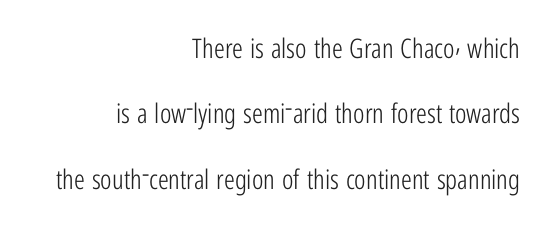
Q: Is the text bold? A: No.
Q: Is the text italic (slanted)? A: No, it is upright.
Q: Is the text underlined? A: No.
Q: How is the paragraph aligned? A: Right-aligned.
Q: Is the spacing between letters normal or unusually wide? A: Normal.
Q: Is the spacing between lines tight, normal or loose? A: Loose.
